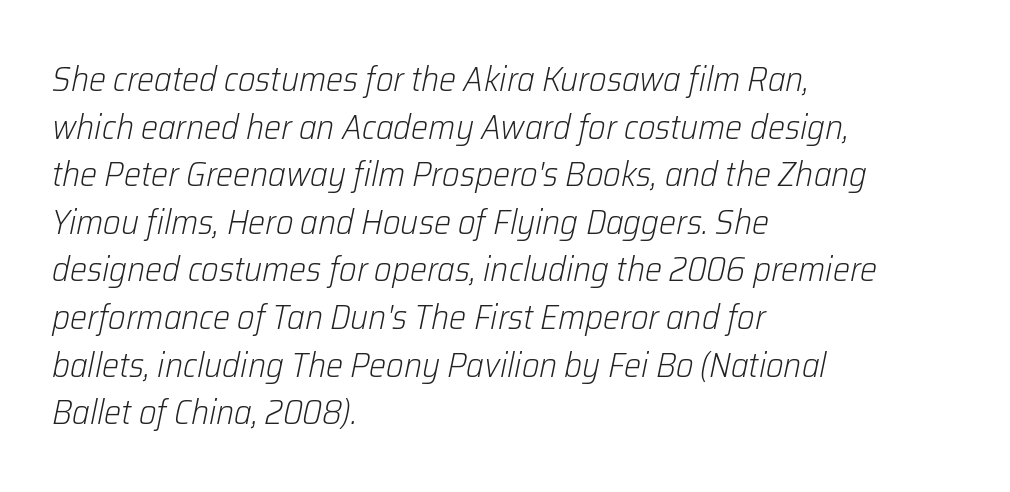
The image shows 34 px light type, italic (leaning right); set left-aligned, normal line spacing (1.4x), normal letter spacing, not underlined; low stroke contrast and a medium x-height.
